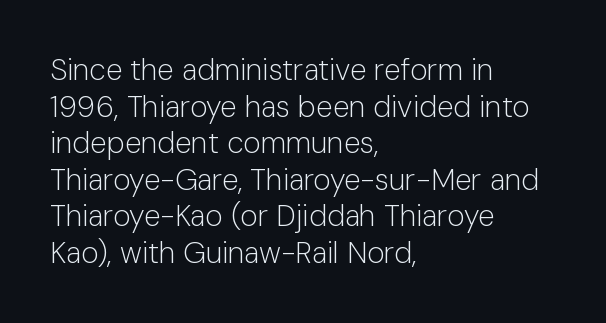
Q: Is the text bold? A: No.
Q: Is the text italic (slanted)? A: No, it is upright.
Q: Is the typeface a serif or a sans-serif typeface? A: Sans-serif.
Q: Is the text underlined? A: No.
Q: How is the paragraph aligned? A: Left-aligned.
Q: Is the spacing between letters normal or unusually wide? A: Normal.
Q: Width (condensed, normal, or wide)? A: Normal.
Q: Stroke contrast? A: Low.
Q: x-height? A: Medium.
Q: Monospaced? A: No.
